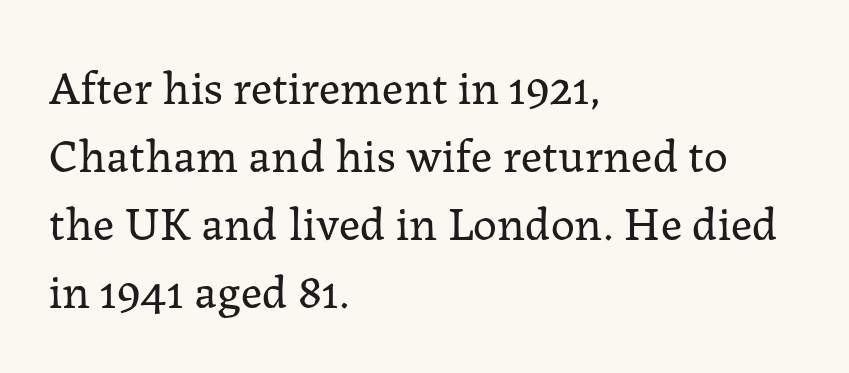
{"serif": "yes", "italic": "no", "bold": "no", "weight": "regular", "width": "normal", "stroke_contrast": "low", "x_height": "medium", "monospaced": "no", "underline": "no", "align": "left", "line_spacing": "normal", "line_spacing_ratio": 1.42, "letter_spacing": "normal", "letter_spacing_em": 0.0, "glyph_px": 48}
